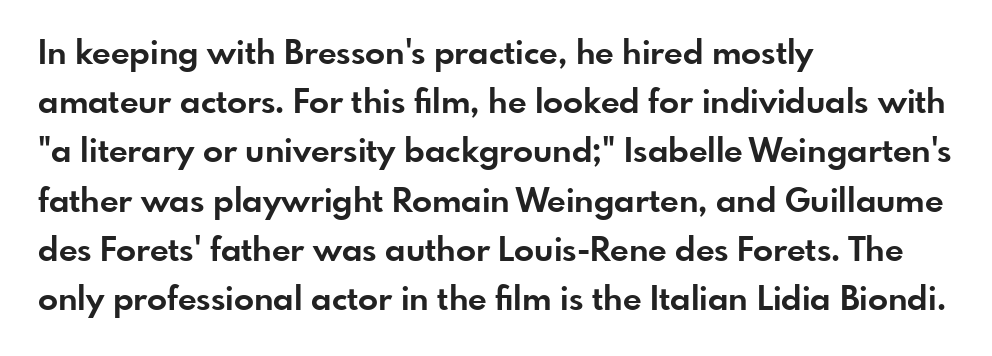
{"serif": "no", "italic": "no", "bold": "yes", "weight": "bold", "width": "normal", "stroke_contrast": "low", "x_height": "small", "monospaced": "no", "underline": "no", "align": "left", "line_spacing": "normal", "line_spacing_ratio": 1.49, "letter_spacing": "normal", "letter_spacing_em": 0.0, "glyph_px": 33}
